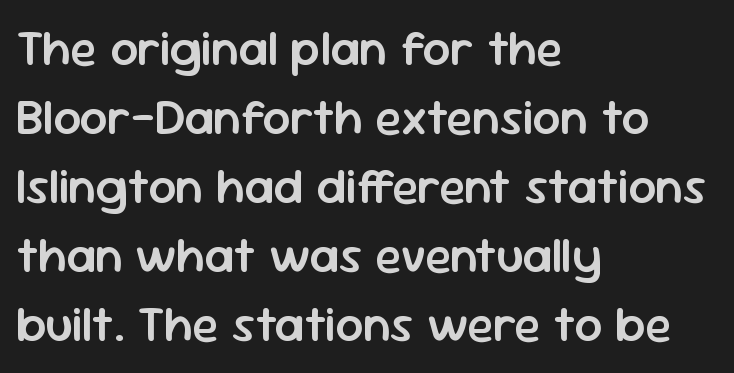
The passage is arranged the way most books set body copy — flush left. Rows of type keep a routine distance in the vertical direction. Notice how the stems are strictly vertical — no italics here. Clear beneath every line of the passage.
